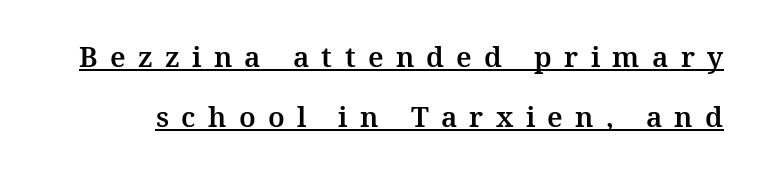
The image shows 28 px serif type, upright; set loose line spacing (2.14x), unusually wide letter spacing (+0.44 em), underlined; medium stroke contrast and a medium x-height.
